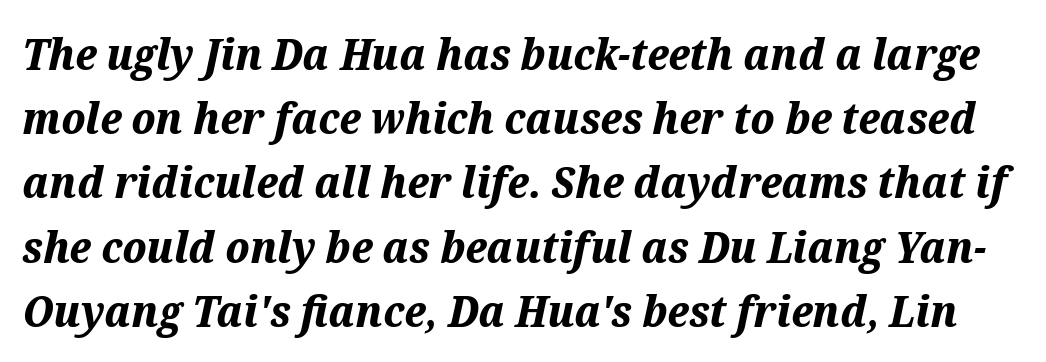
Q: Is the text bold? A: Yes.
Q: Is the text italic (slanted)? A: Yes, it leans right by about 12 degrees.
Q: Is the text underlined? A: No.
Q: Is the spacing between letters normal or unusually wide? A: Normal.
Q: Is the spacing between lines tight, normal or loose? A: Normal.
Q: Width (condensed, normal, or wide)? A: Normal.
Q: Stroke contrast? A: Medium.
Q: x-height? A: Medium.
Q: Monospaced? A: No.
